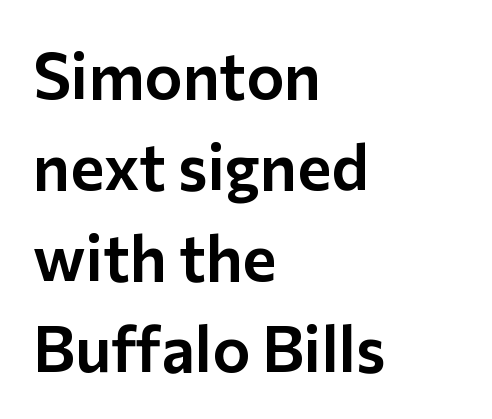
Q: Is the text italic (slanted)? A: No, it is upright.
Q: Is the typeface a serif or a sans-serif typeface? A: Sans-serif.
Q: Is the text underlined? A: No.
Q: How is the paragraph aligned? A: Left-aligned.
Q: Is the spacing between letters normal or unusually wide? A: Normal.
Q: Is the spacing between lines tight, normal or loose? A: Normal.
Q: Width (condensed, normal, or wide)? A: Normal.
Q: Stroke contrast? A: Low.
Q: x-height? A: Medium.
Q: Monospaced? A: No.
